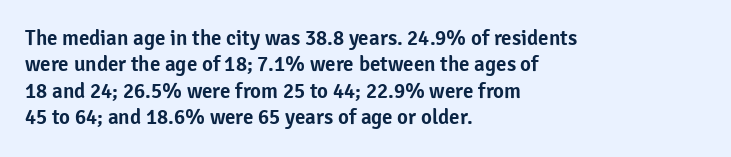
Q: Is the text italic (slanted)? A: No, it is upright.
Q: Is the text underlined? A: No.
Q: How is the paragraph aligned? A: Left-aligned.
Q: Is the spacing between letters normal or unusually wide? A: Normal.
Q: Is the spacing between lines tight, normal or loose? A: Normal.
